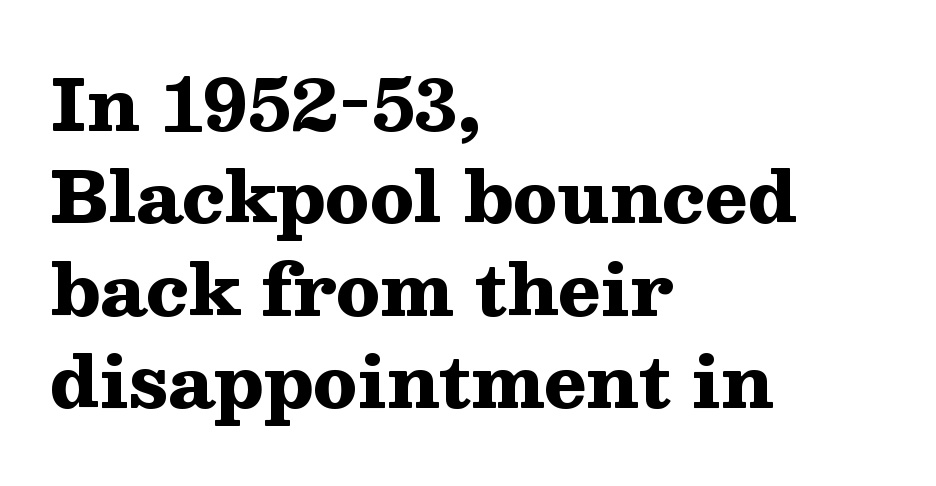
Q: Is the text bold? A: Yes.
Q: Is the text italic (slanted)? A: No, it is upright.
Q: Is the typeface a serif or a sans-serif typeface? A: Serif.
Q: Is the text underlined? A: No.
Q: How is the paragraph aligned? A: Left-aligned.
Q: Is the spacing between letters normal or unusually wide? A: Normal.
Q: Is the spacing between lines tight, normal or loose? A: Normal.
Q: Width (condensed, normal, or wide)? A: Wide.
Q: Stroke contrast? A: Medium.
Q: x-height? A: Medium.
Q: Monospaced? A: No.
